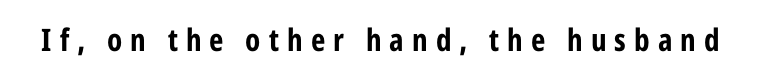
The image shows 31 px bold, condensed sans-serif type, upright; set unusually wide letter spacing (+0.26 em), not underlined; low stroke contrast and a medium x-height.
